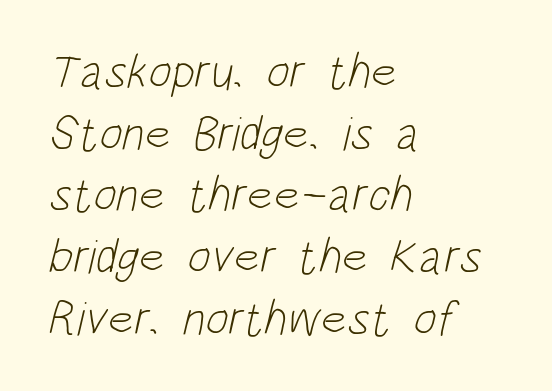
{"serif": "no", "bold": "no", "weight": "light", "width": "condensed", "stroke_contrast": "low", "x_height": "large", "monospaced": "no", "underline": "no", "align": "left", "line_spacing": "normal", "line_spacing_ratio": 1.26, "letter_spacing": "normal", "letter_spacing_em": 0.0, "glyph_px": 49}
